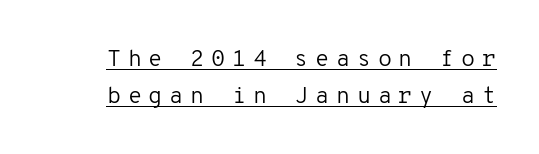
Unbolded letterforms with no extra heft. Students, note that the glyphs here are deliberately spaced far apart. The vertical gap from one line to the next is medium. Ordinary non-slanted type is in use. In designer terms, the underline attribute is active on this setting.
